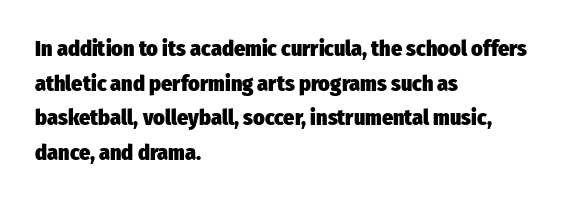
Q: Is the text bold? A: Yes.
Q: Is the text italic (slanted)? A: No, it is upright.
Q: Is the text underlined? A: No.
Q: How is the paragraph aligned? A: Left-aligned.
Q: Is the spacing between letters normal or unusually wide? A: Normal.
Q: Is the spacing between lines tight, normal or loose? A: Normal.
